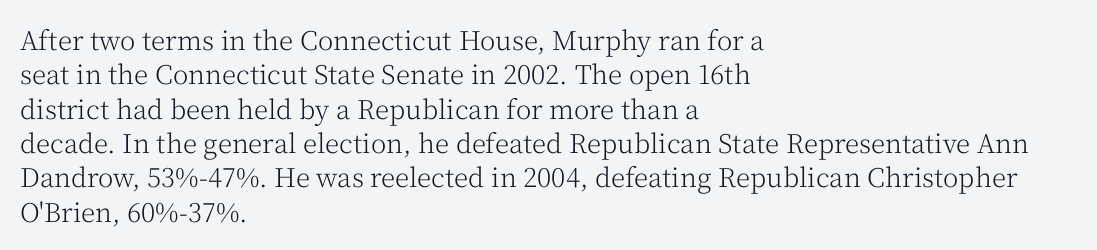
Leftover space on each line is placed entirely after the last word. Notice how the stems are strictly vertical — no italics here. The rendering uses a moderate line-height, typical for paragraphs. Underlining? Definitely not there. A light-to-regular cut is what we see here.
